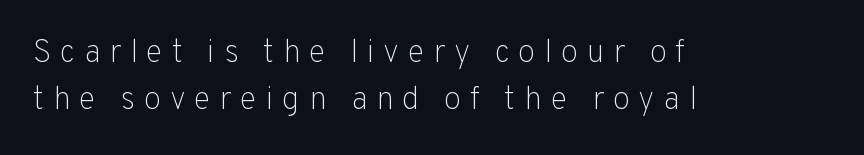
Q: Is the text bold? A: No.
Q: Is the text italic (slanted)? A: No, it is upright.
Q: Is the typeface a serif or a sans-serif typeface? A: Sans-serif.
Q: Is the text underlined? A: No.
Q: How is the paragraph aligned? A: Left-aligned.
Q: Is the spacing between letters normal or unusually wide? A: Unusually wide.
Q: Is the spacing between lines tight, normal or loose? A: Normal.
Q: Width (condensed, normal, or wide)? A: Normal.
Q: Stroke contrast? A: Low.
Q: x-height? A: Medium.
Q: Monospaced? A: No.
